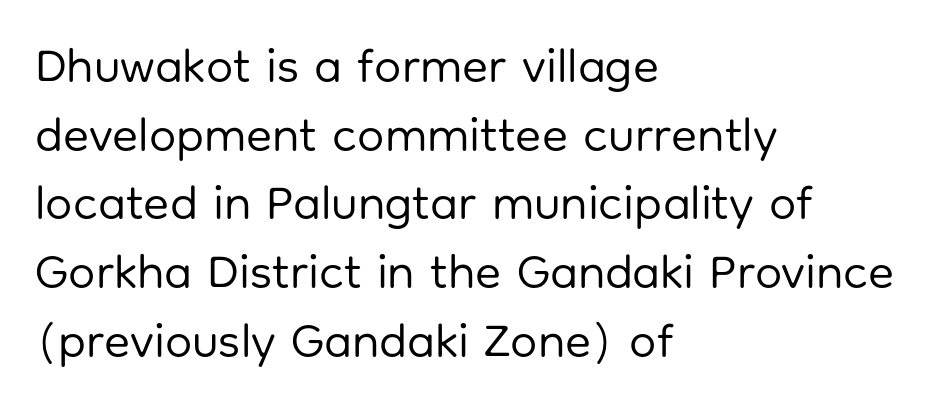
The image shows 48 px regular-weight sans-serif type, upright; set left-aligned, normal line spacing (1.43x), normal letter spacing, not underlined; low stroke contrast and a medium x-height.
